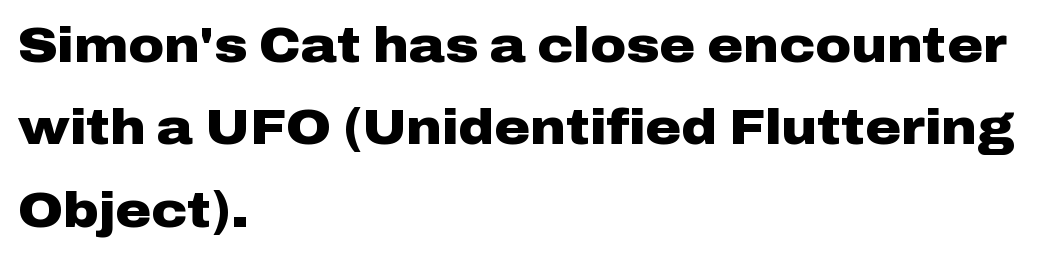
{"serif": "no", "italic": "no", "bold": "yes", "weight": "heavy", "width": "wide", "stroke_contrast": "low", "x_height": "medium", "monospaced": "no", "underline": "no", "align": "left", "line_spacing": "normal", "line_spacing_ratio": 1.68, "letter_spacing": "normal", "letter_spacing_em": 0.0, "glyph_px": 49}
